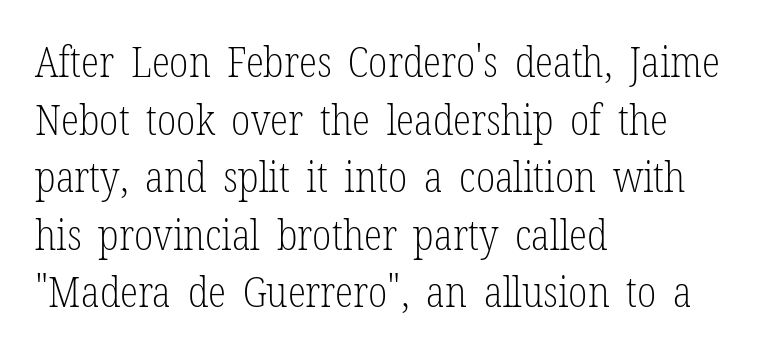
The image shows 42 px light, condensed serif type, upright; set left-aligned, normal line spacing (1.37x), normal letter spacing, not underlined; low stroke contrast and a medium x-height.
